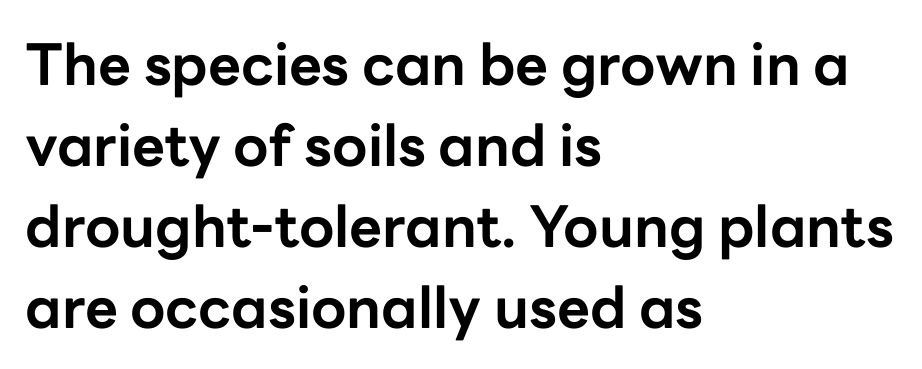
The image shows 57 px bold sans-serif type, upright; set left-aligned, normal line spacing (1.42x), normal letter spacing, not underlined; low stroke contrast and a medium x-height.
